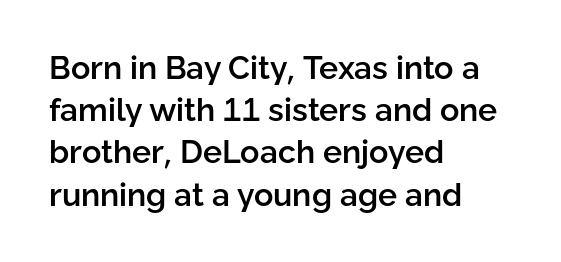
The image shows 32 px semibold sans-serif type, upright; set left-aligned, normal line spacing (1.32x), normal letter spacing, not underlined; low stroke contrast and a medium x-height.
